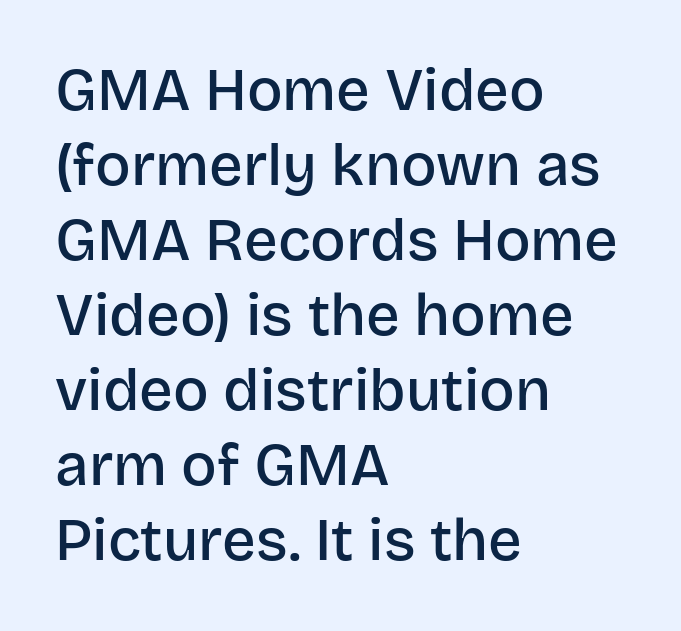
The image shows 59 px semibold sans-serif type, upright; set left-aligned, normal line spacing (1.27x), normal letter spacing, not underlined; low stroke contrast and a large x-height.
